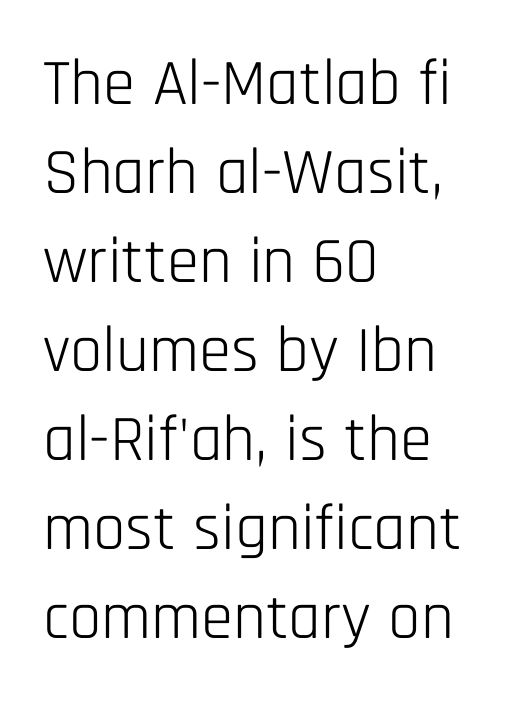
The baseline area is clear. You could call the tracking neutral — neither tight nor loose. Successive baselines arrive at the customary interval. Caption: multi-line text, flush left, ragged right. The font sits on the lighter half of the weight spectrum, regular included.
